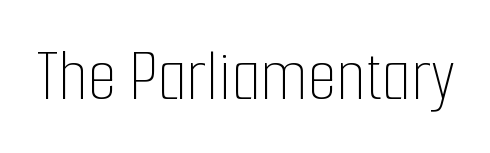
Q: Is the text bold? A: No.
Q: Is the text italic (slanted)? A: No, it is upright.
Q: Is the text underlined? A: No.
Q: Is the spacing between letters normal or unusually wide? A: Normal.
Q: Width (condensed, normal, or wide)? A: Condensed.
Q: Stroke contrast? A: Low.
Q: x-height? A: Medium.
Q: Monospaced? A: No.
